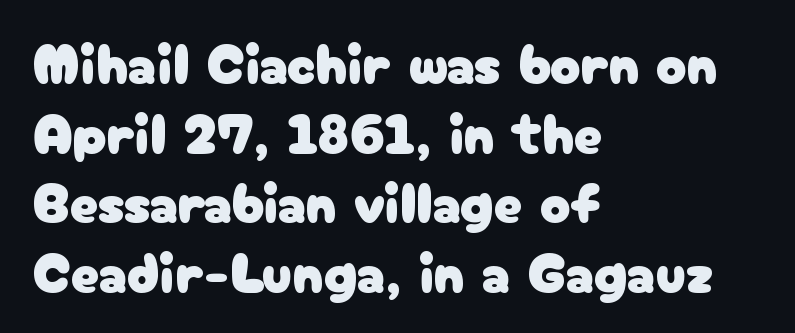
Style check: upright. You could not count columns in this text — the font is proportionally spaced. Casual observation: everything's shoved over to the left. What stands out about the letter spacing? Nothing — it is the standard amount.
